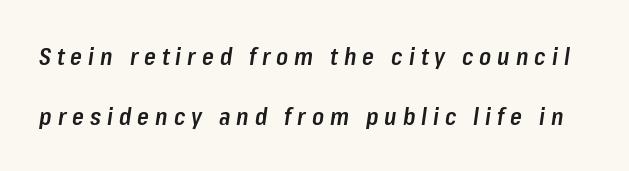
{"italic": "yes", "lean": "right", "slant_degrees": 8, "bold": "semi", "underline": "no", "line_spacing": "loose", "line_spacing_ratio": 2.48, "letter_spacing": "wide", "letter_spacing_em": 0.25, "glyph_px": 24}
